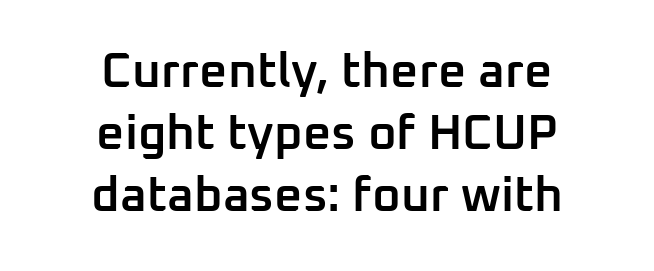
{"serif": "no", "italic": "no", "bold": "semi", "weight": "semibold", "width": "normal", "stroke_contrast": "low", "x_height": "medium", "monospaced": "no", "underline": "no", "align": "center", "line_spacing": "normal", "line_spacing_ratio": 1.27, "letter_spacing": "normal", "letter_spacing_em": 0.0, "glyph_px": 49}
